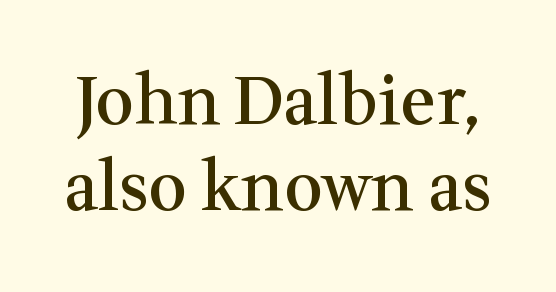
The image shows 68 px semibold serif type, upright; set normal line spacing (1.27x), normal letter spacing, not underlined; medium stroke contrast and a medium x-height.
